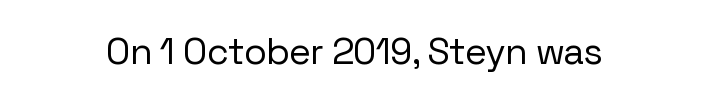
The image shows 37 px regular-weight sans-serif type, upright; set normal letter spacing, not underlined; low stroke contrast and a medium x-height.
